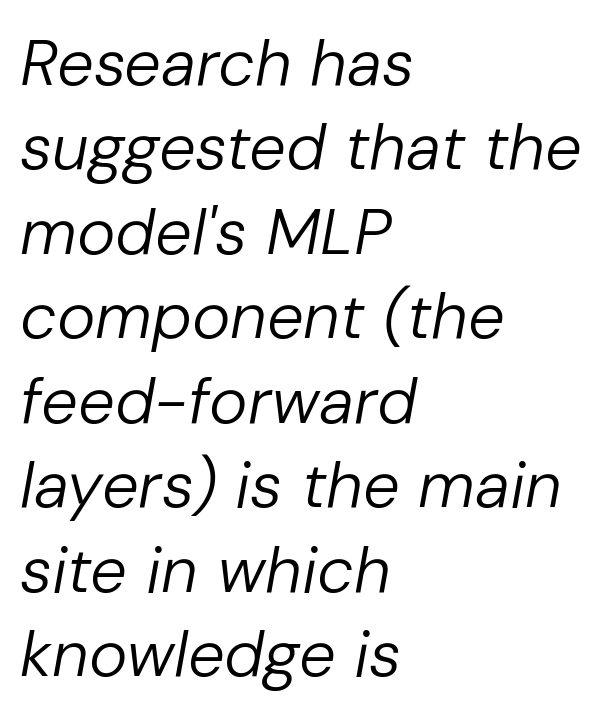
{"italic": "yes", "lean": "right", "slant_degrees": 10, "bold": "no", "weight": "regular", "width": "normal", "stroke_contrast": "low", "x_height": "medium", "monospaced": "no", "underline": "no", "align": "left", "line_spacing": "normal", "line_spacing_ratio": 1.3, "letter_spacing": "normal", "letter_spacing_em": 0.0, "glyph_px": 65}
